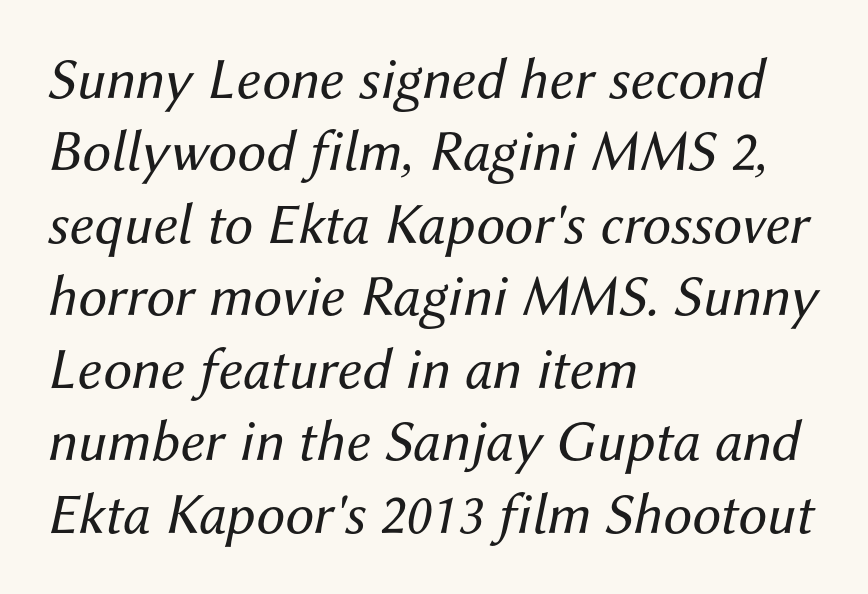
{"italic": "yes", "lean": "right", "slant_degrees": 12, "bold": "no", "weight": "regular", "width": "normal", "stroke_contrast": "medium", "x_height": "medium", "monospaced": "no", "underline": "no", "align": "left", "line_spacing": "normal", "line_spacing_ratio": 1.25, "letter_spacing": "normal", "letter_spacing_em": 0.0, "glyph_px": 58}
